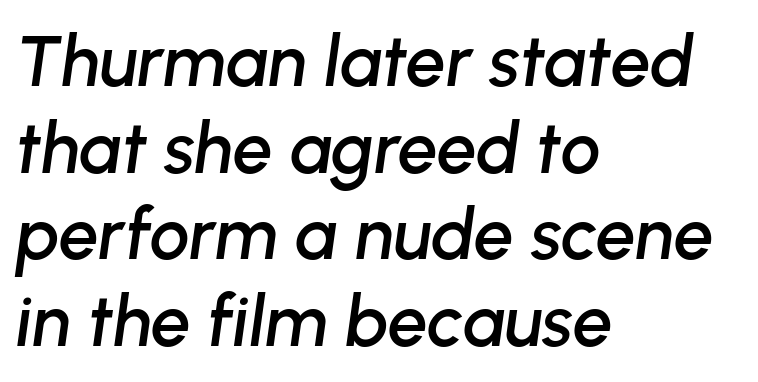
Q: Is the text italic (slanted)? A: Yes, it leans right by about 8 degrees.
Q: Is the text underlined? A: No.
Q: How is the paragraph aligned? A: Left-aligned.
Q: Is the spacing between letters normal or unusually wide? A: Normal.
Q: Width (condensed, normal, or wide)? A: Normal.
Q: Stroke contrast? A: Low.
Q: x-height? A: Medium.
Q: Monospaced? A: No.
